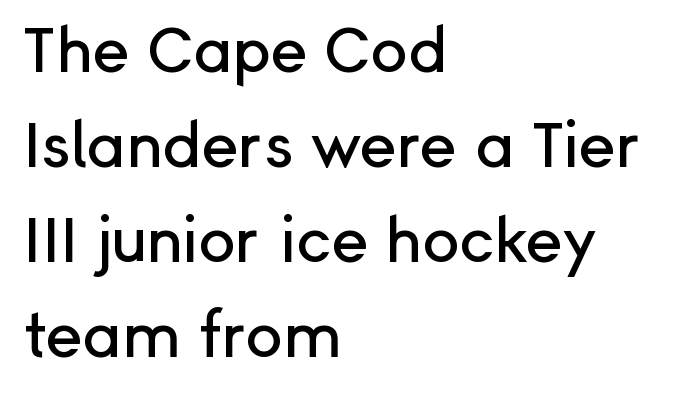
Q: Is the text italic (slanted)? A: No, it is upright.
Q: Is the typeface a serif or a sans-serif typeface? A: Sans-serif.
Q: Is the text underlined? A: No.
Q: How is the paragraph aligned? A: Left-aligned.
Q: Is the spacing between letters normal or unusually wide? A: Normal.
Q: Is the spacing between lines tight, normal or loose? A: Normal.
Q: Width (condensed, normal, or wide)? A: Normal.
Q: Stroke contrast? A: Low.
Q: x-height? A: Medium.
Q: Monospaced? A: No.
